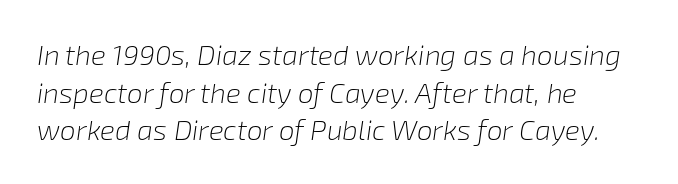
{"italic": "yes", "lean": "right", "slant_degrees": 8, "bold": "no", "weight": "light", "width": "normal", "stroke_contrast": "low", "x_height": "medium", "monospaced": "no", "underline": "no", "align": "left", "line_spacing": "normal", "line_spacing_ratio": 1.34, "letter_spacing": "normal", "letter_spacing_em": 0.0, "glyph_px": 28}
